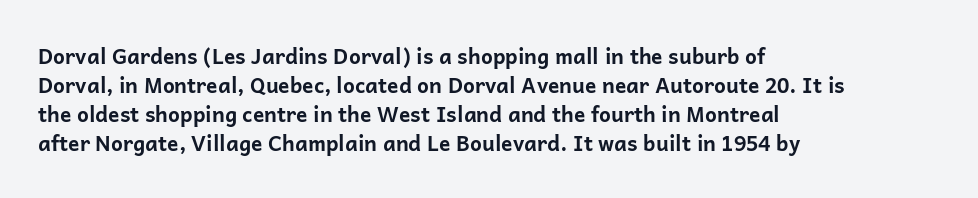
The image shows 21 px bold type, upright; set left-aligned, normal line spacing (1.38x), normal letter spacing, not underlined.
